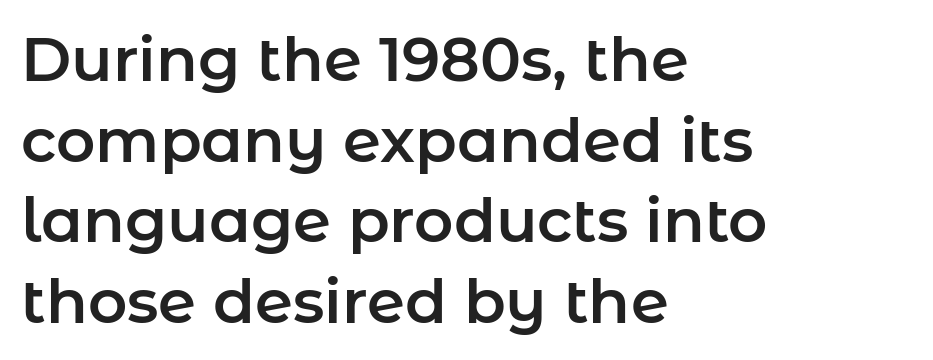
The image shows 61 px sans-serif type, upright; set left-aligned, normal line spacing (1.32x), normal letter spacing, not underlined; low stroke contrast and a medium x-height.
